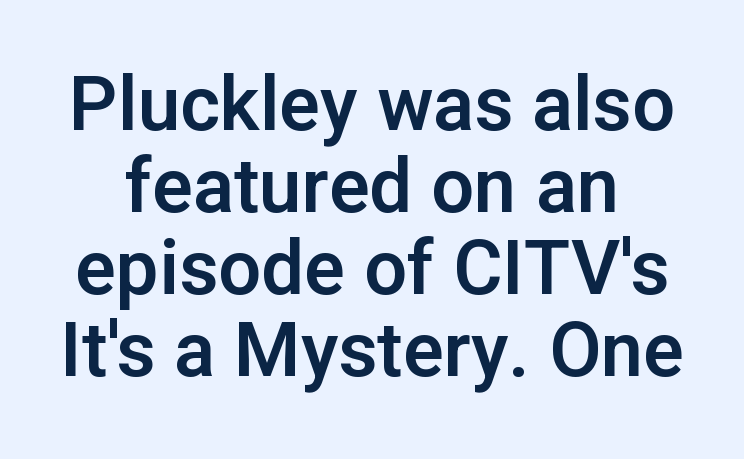
Note: no serifs on the glyphs. Quick note: underline off. How would I describe the line gaps? Narrow and economical. Observe the ordinary spacing: letters are neighbours, not strangers.
